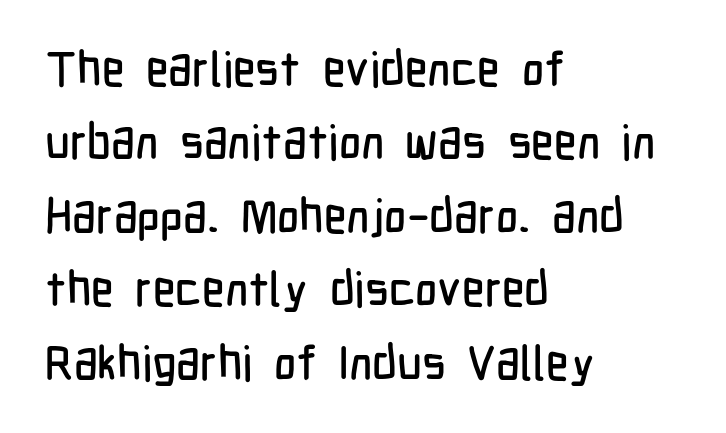
The image shows 48 px condensed sans-serif type, upright; set left-aligned, normal line spacing (1.53x), normal letter spacing, not underlined; low stroke contrast and a medium x-height.
